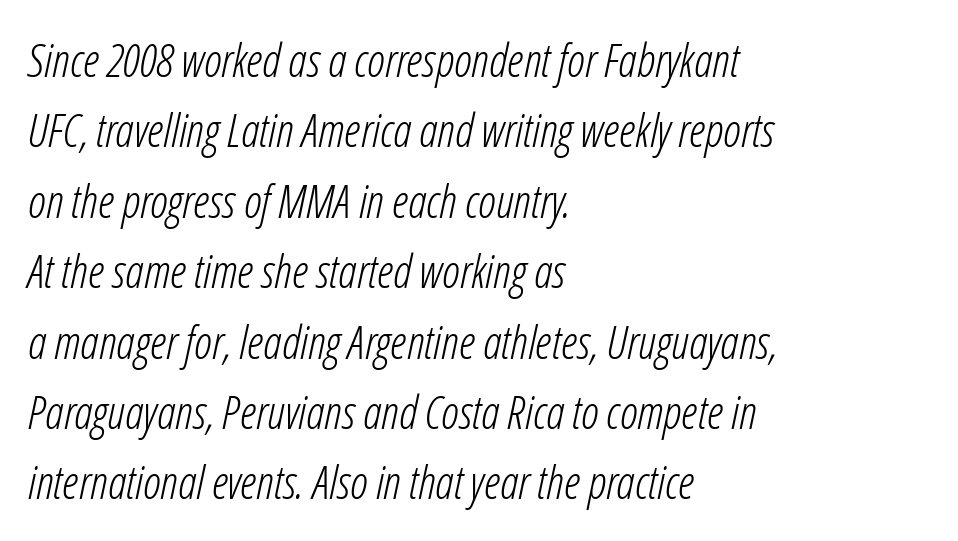
Q: Is the text bold? A: No.
Q: Is the text italic (slanted)? A: Yes, it leans right by about 12 degrees.
Q: Is the text underlined? A: No.
Q: How is the paragraph aligned? A: Left-aligned.
Q: Is the spacing between letters normal or unusually wide? A: Normal.
Q: Is the spacing between lines tight, normal or loose? A: Normal.
Q: Width (condensed, normal, or wide)? A: Condensed.
Q: Stroke contrast? A: Low.
Q: x-height? A: Medium.
Q: Monospaced? A: No.
